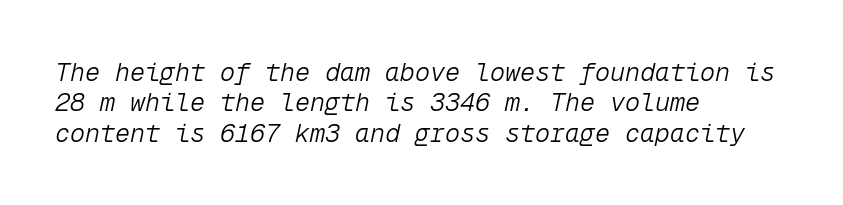
The image shows 25 px text type, italic (leaning right); set left-aligned, line spacing 1.22x, normal letter spacing, not underlined.
